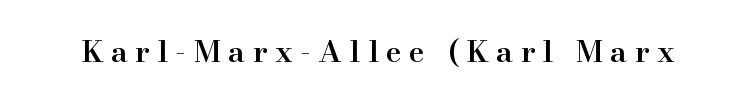
{"serif": "yes", "italic": "no", "bold": "semi", "weight": "semibold", "width": "normal", "stroke_contrast": "high", "x_height": "small", "monospaced": "no", "underline": "no", "letter_spacing": "wide", "letter_spacing_em": 0.25, "glyph_px": 30}
